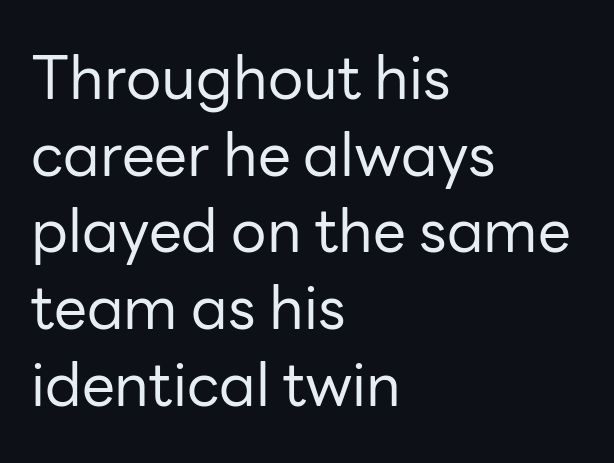
What kind of face is this? One without serifs — a sans. The designer left line spacing at the default. Descenders are the only things crossing below the line. The ragged edge is on the right, which tells us the setting is flush left. Think standard paragraph weight, or any step lighter than that.
